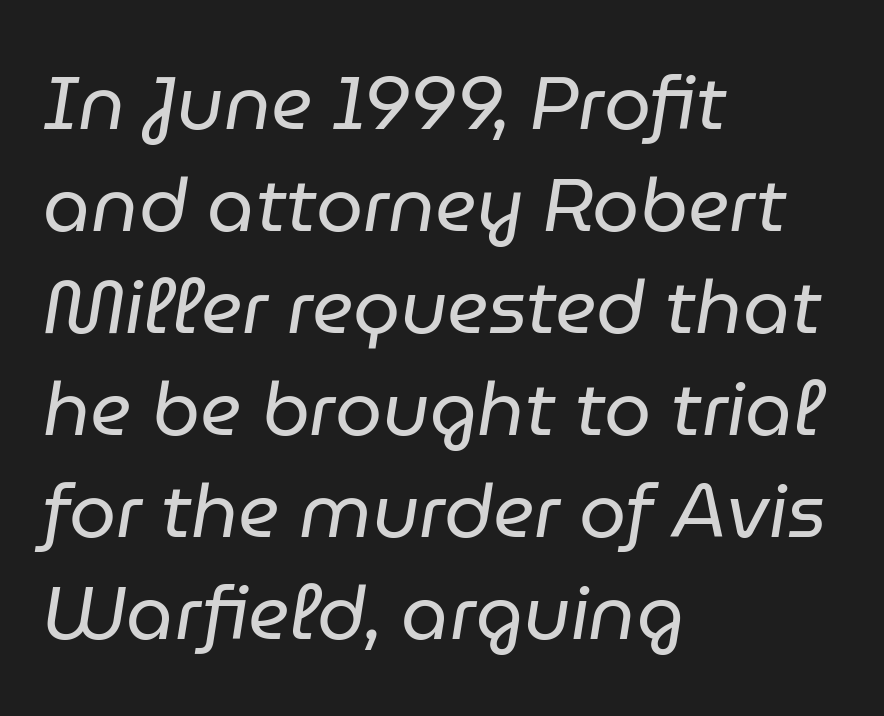
{"italic": "yes", "lean": "right", "slant_degrees": 9, "bold": "no", "weight": "regular", "width": "normal", "stroke_contrast": "low", "x_height": "medium", "monospaced": "no", "underline": "no", "align": "left", "line_spacing": "normal", "line_spacing_ratio": 1.36, "letter_spacing": "normal", "letter_spacing_em": 0.0, "glyph_px": 75}
